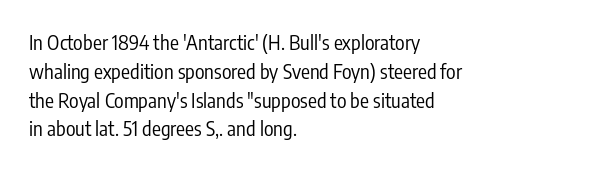
Vertical strokes here are truly vertical. The typesetting does not lean heavy: it is not bold. These lines keep a tight, regular rhythm from letter to letter. Anything drawn beneath the words? Only blank space. The designer left line spacing at the default. Caption: multi-line text, flush left, ragged right.
